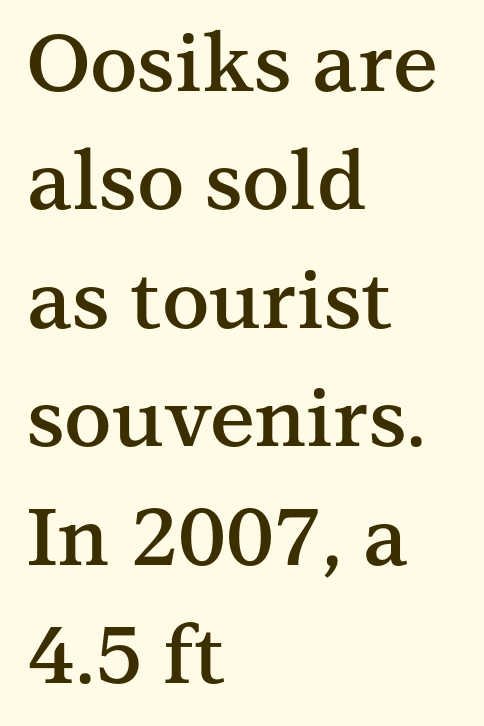
Notice how the passage keeps a crisp vertical edge on the left only. Underline: absent. The face used here is proportionally spaced, like ordinary book or web type. A typesetter would call this leading conventional body-copy spacing. Vertical strokes here are truly vertical. You can tell from the footed stems that serif type was used.
